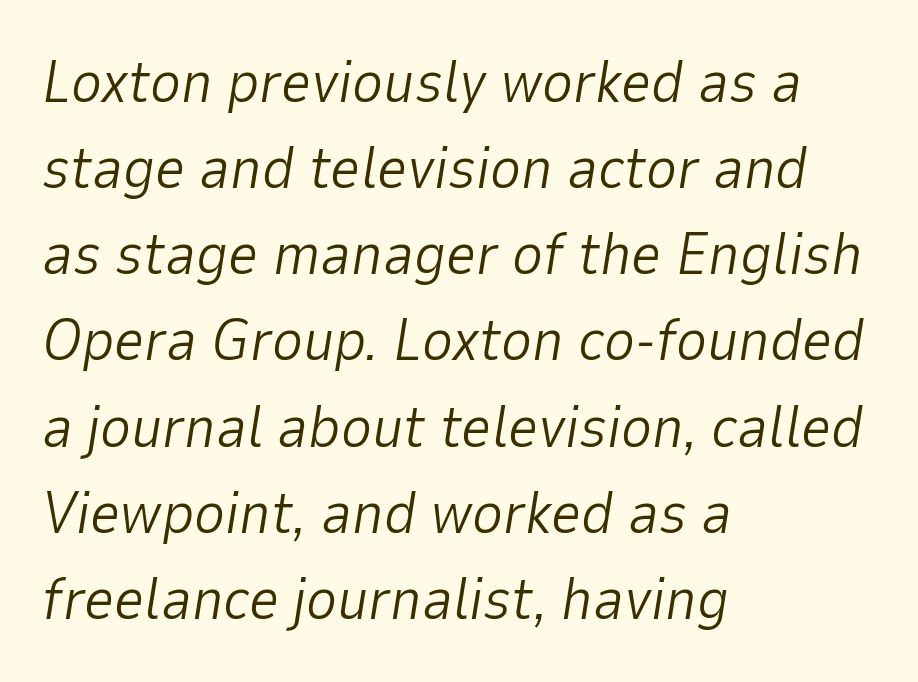
Q: Is the text bold? A: No.
Q: Is the text italic (slanted)? A: Yes, it leans right by about 9 degrees.
Q: Is the text underlined? A: No.
Q: How is the paragraph aligned? A: Left-aligned.
Q: Is the spacing between letters normal or unusually wide? A: Normal.
Q: Is the spacing between lines tight, normal or loose? A: Normal.
Q: Width (condensed, normal, or wide)? A: Normal.
Q: Stroke contrast? A: Low.
Q: x-height? A: Medium.
Q: Monospaced? A: No.
